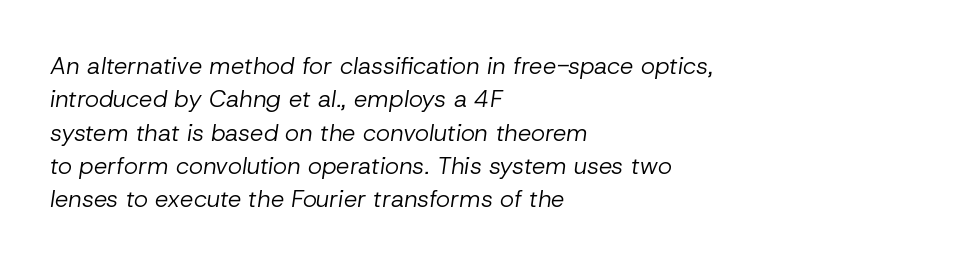
Q: Is the text bold? A: No.
Q: Is the text italic (slanted)? A: Yes, it leans right by about 8 degrees.
Q: Is the text underlined? A: No.
Q: How is the paragraph aligned? A: Left-aligned.
Q: Is the spacing between letters normal or unusually wide? A: Normal.
Q: Is the spacing between lines tight, normal or loose? A: Normal.
